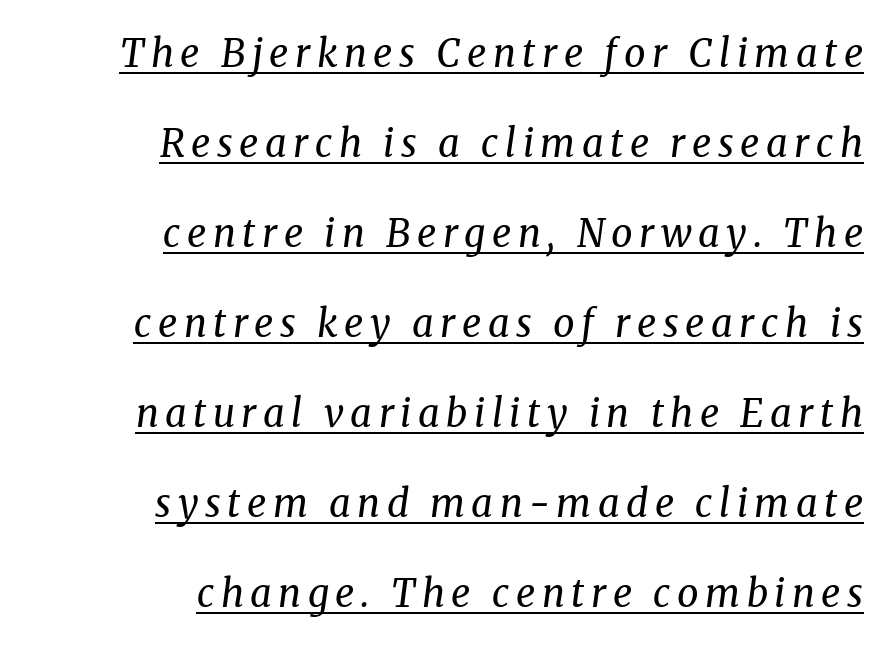
Q: Is the text bold? A: No.
Q: Is the text italic (slanted)? A: Yes, it leans right by about 8 degrees.
Q: Is the typeface a serif or a sans-serif typeface? A: Serif.
Q: Is the text underlined? A: Yes.
Q: How is the paragraph aligned? A: Right-aligned.
Q: Is the spacing between lines tight, normal or loose? A: Loose.
Q: Width (condensed, normal, or wide)? A: Normal.
Q: Stroke contrast? A: Medium.
Q: x-height? A: Medium.
Q: Monospaced? A: No.
